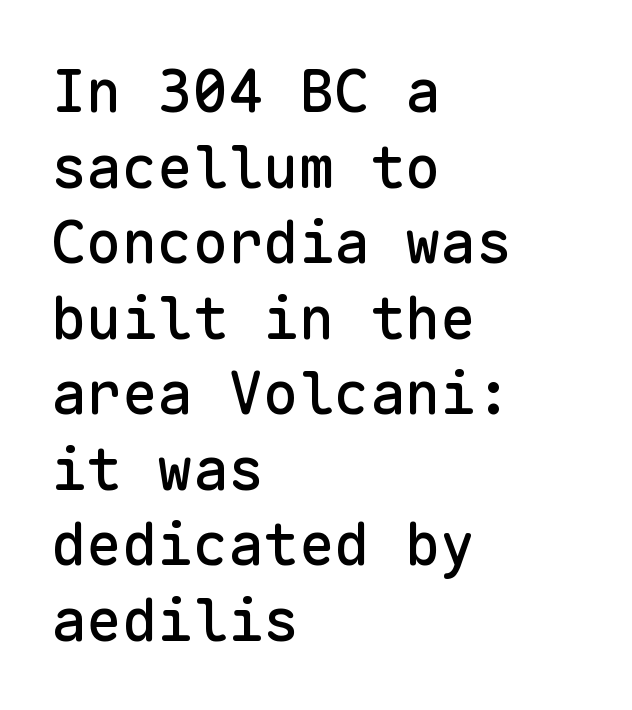
The image shows 59 px sans-serif type, upright, monospaced; set left-aligned, normal line spacing (1.28x), normal letter spacing, not underlined; low stroke contrast and a medium x-height.
